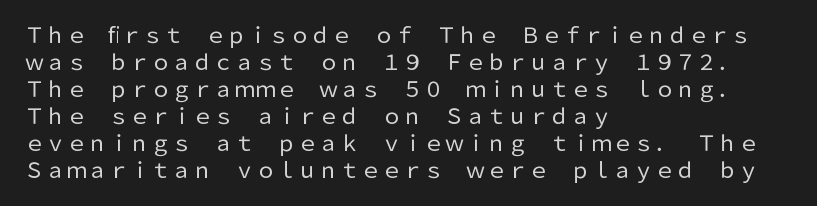
{"italic": "no", "bold": "no", "underline": "no", "align": "left", "line_spacing": "normal", "line_spacing_ratio": 1.29, "letter_spacing": "normal", "letter_spacing_em": 0.0, "glyph_px": 21}
